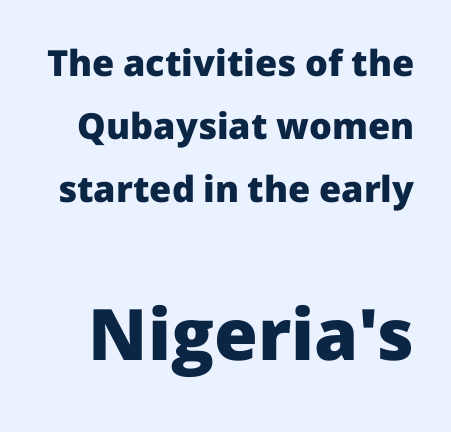
Q: Is the text bold? A: Yes.
Q: Is the text italic (slanted)? A: No, it is upright.
Q: Is the typeface a serif or a sans-serif typeface? A: Sans-serif.
Q: Is the text underlined? A: No.
Q: Is the spacing between letters normal or unusually wide? A: Normal.
Q: Which block of text is set in a larger size, the first (top) or the second (bottom)? A: The second (bottom) one.
Q: Width (condensed, normal, or wide)? A: Normal.
Q: Stroke contrast? A: Low.
Q: x-height? A: Medium.
Q: Monospaced? A: No.
